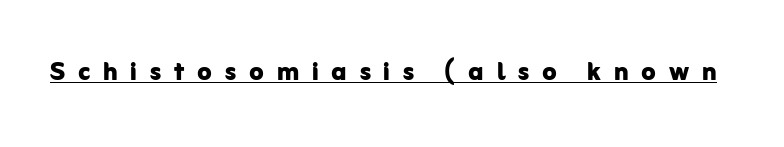
{"serif": "no", "italic": "no", "bold": "yes", "weight": "bold", "width": "normal", "stroke_contrast": "low", "x_height": "medium", "monospaced": "no", "underline": "yes", "letter_spacing": "wide", "letter_spacing_em": 0.39, "glyph_px": 33}
